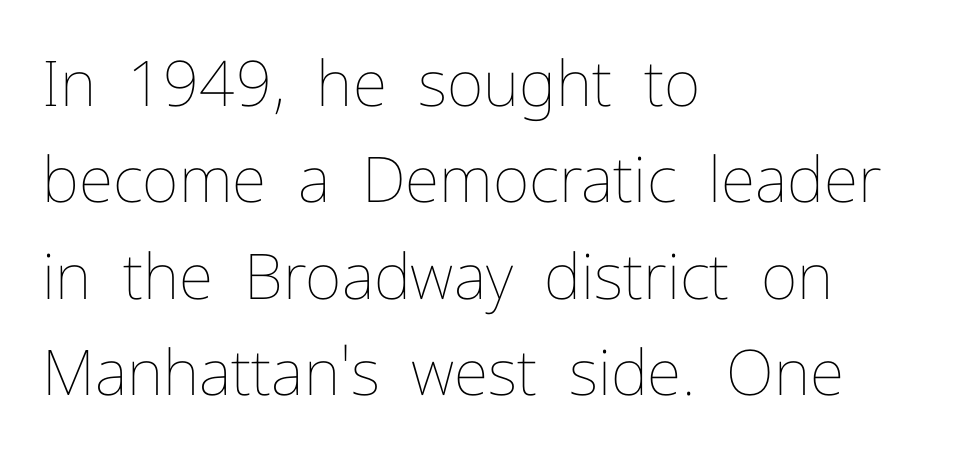
Inter-character spacing is left at the font's built-in metrics. Line spacing here is normal. The gap between lines stays unmarked. Every stem runs plumb, perpendicular to the baseline. Character widths vary here, with narrow letters taking less room than wide ones.
